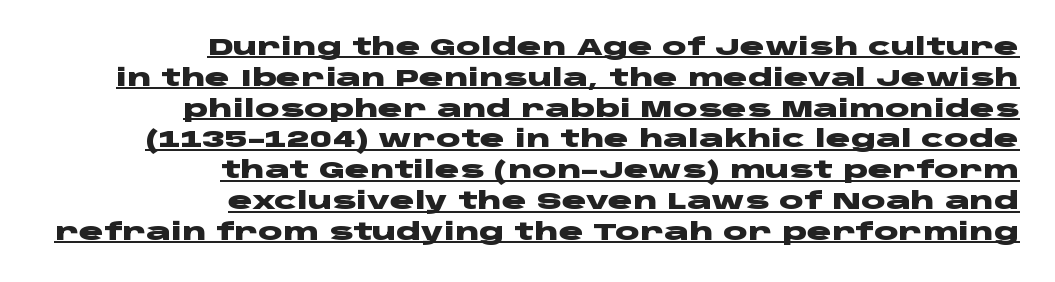
{"italic": "no", "bold": "yes", "underline": "yes", "align": "right", "line_spacing": "normal", "line_spacing_ratio": 1.34, "letter_spacing": "normal", "letter_spacing_em": 0.0, "glyph_px": 23}
